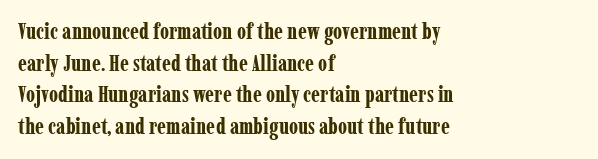
{"italic": "no", "bold": "yes", "underline": "no", "align": "left", "line_spacing": "normal", "line_spacing_ratio": 1.44, "letter_spacing": "normal", "letter_spacing_em": 0.0, "glyph_px": 22}
